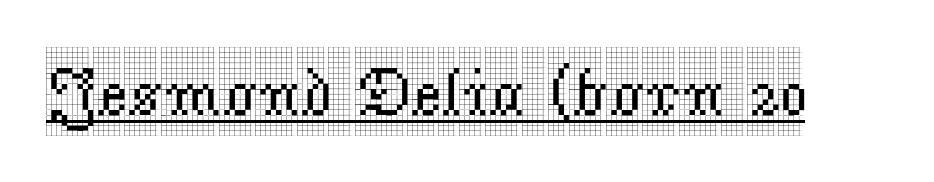
Proportional: the letters do not fall into vertical columns. Words appear dense and cohesive because spacing is normal. You can tell it's not italic because the verticals are truly vertical. Check where the strokes stop: tiny serifs finish them off. A typographer would call this underscored text.
